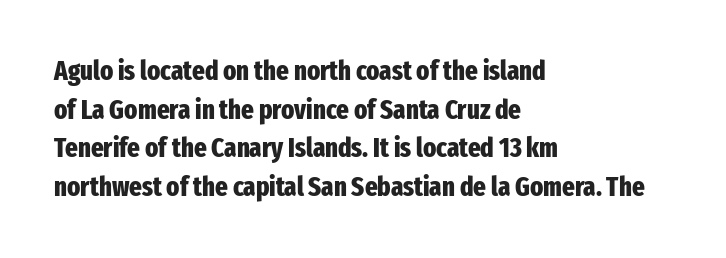
The glyphs are unaccompanied by any horizontal stroke below them. Alignment: flush left. Its strokes are broad and dark, the hallmark of bold type. Designer's note — italics off, roman on.
